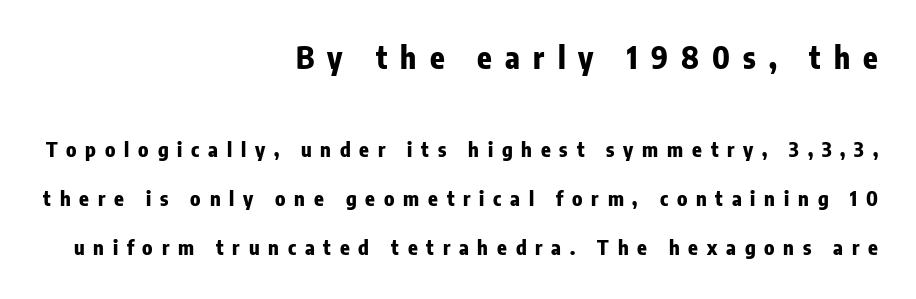
Baseline-to-baseline distance is far greater than the letter height. You could only call the tracking loose — the letters float apart. Does the lettering tilt? It doesn't — this is upright. The typesetter chose a ragged-left arrangement here.
